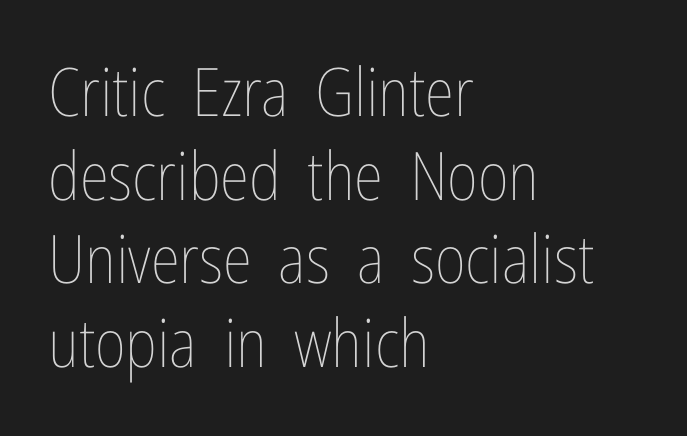
The image shows 67 px thin, condensed type, upright; set left-aligned, normal line spacing (1.25x), normal letter spacing, not underlined; low stroke contrast and a medium x-height.
